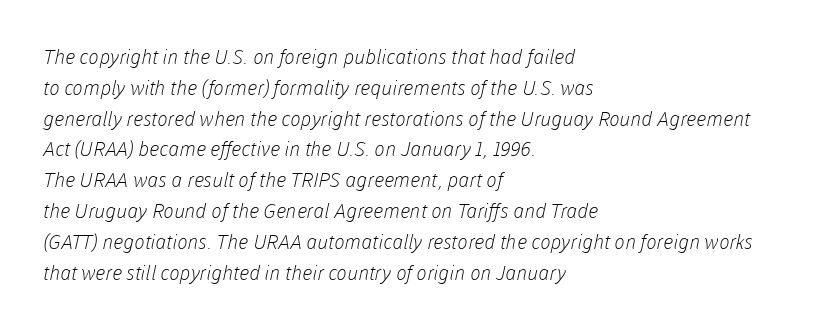
Q: Is the text bold? A: No.
Q: Is the text underlined? A: No.
Q: How is the paragraph aligned? A: Left-aligned.
Q: Is the spacing between letters normal or unusually wide? A: Normal.
Q: Is the spacing between lines tight, normal or loose? A: Normal.
